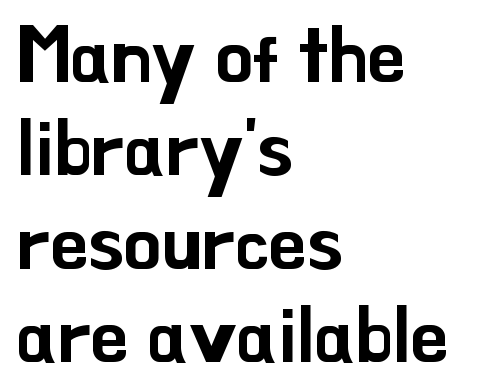
{"serif": "no", "italic": "no", "width": "normal", "stroke_contrast": "low", "x_height": "small", "monospaced": "no", "underline": "no", "align": "left", "line_spacing_ratio": 1.23, "letter_spacing": "normal", "letter_spacing_em": 0.0, "glyph_px": 76}
